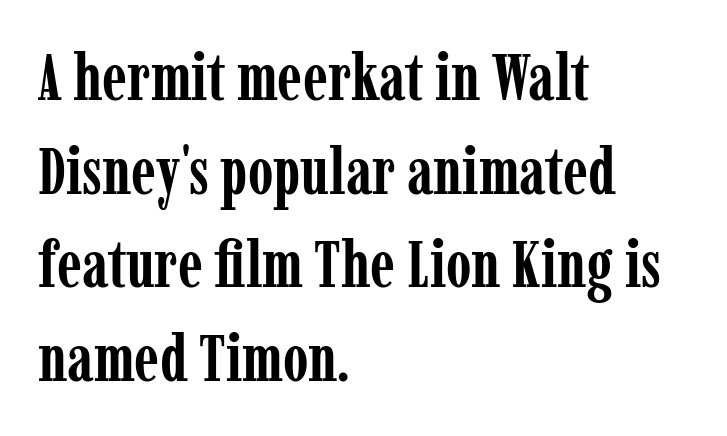
The image shows 65 px semibold, condensed serif type, upright; set left-aligned, normal line spacing (1.44x), normal letter spacing, not underlined; low stroke contrast and a medium x-height.
